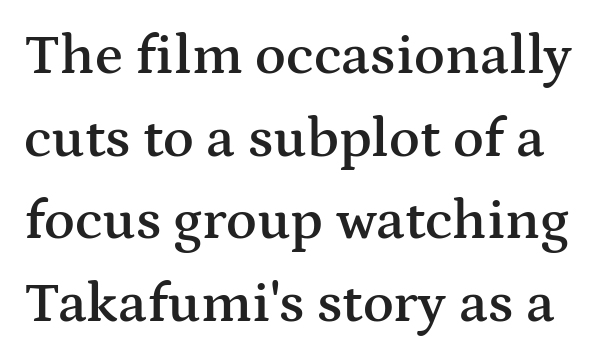
The image shows 57 px semibold, wide serif type, upright; set normal line spacing (1.45x), normal letter spacing, not underlined; medium stroke contrast and a medium x-height.
